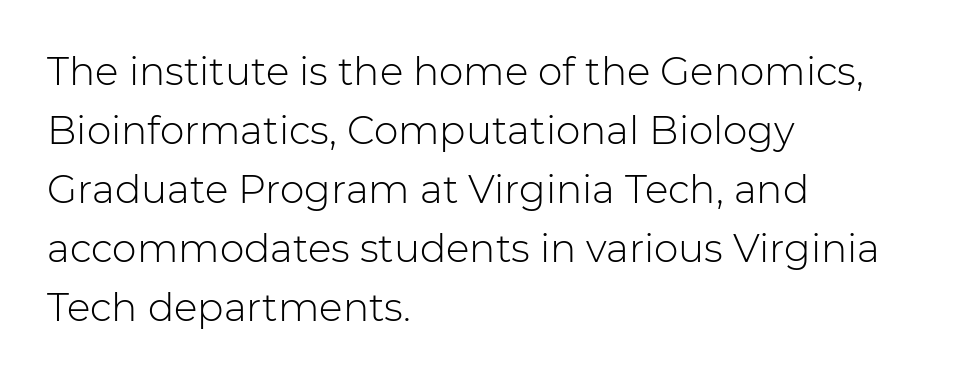
Does the copy run flush right? No — it runs flush left. Each row of text sits above clean, open space. Stems here are at most as thick as an everyday book face. Words appear dense and cohesive because spacing is normal.
